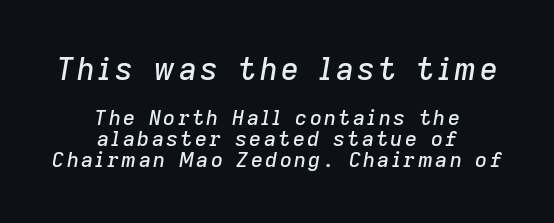
The paragraph shown floats in the horizontal middle. Each letter keeps its own natural width here, so spacing adapts to shape. Quick note: italic. The zone under the glyphs is completely vacant. Size hierarchy here favors the leading block over the trailing one.
